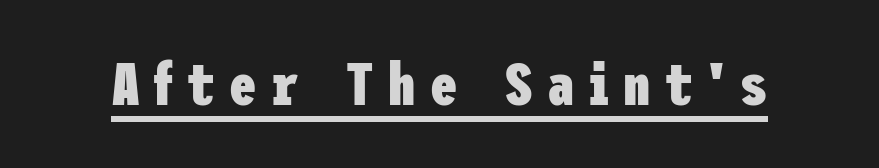
Glyph-to-glyph distance is far greater than everyday printed text. Serif or sans? Sans — the stroke terminals are bare. A typesetter would mark this as roman, not italic. Does the weight exceed regular? Yes, all the way to bold. A rule runs beneath these lines of type.
